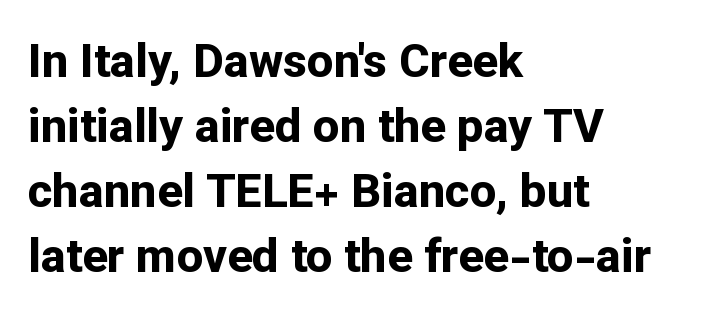
The image shows 47 px bold sans-serif type, upright; set left-aligned, normal line spacing (1.38x), normal letter spacing, not underlined; low stroke contrast and a medium x-height.
